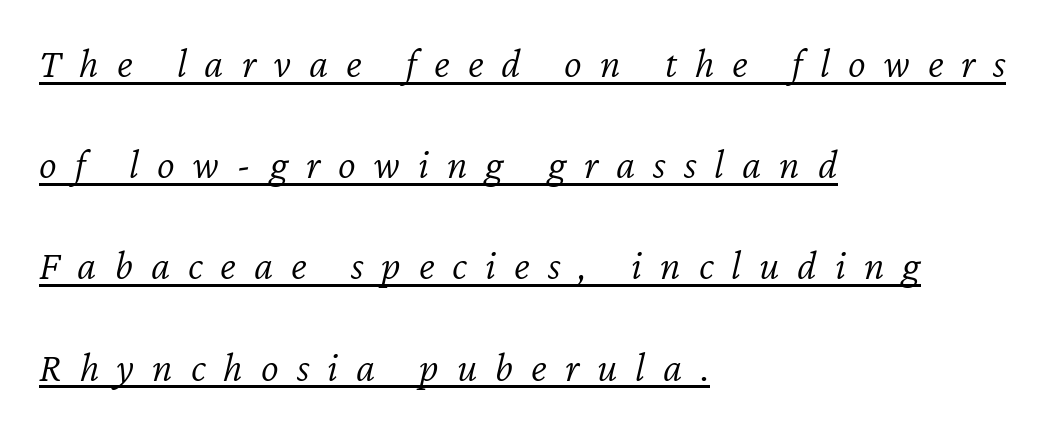
The image shows 42 px light type, italic (leaning right); set left-aligned, loose line spacing (2.41x), unusually wide letter spacing (+0.43 em), underlined; low stroke contrast and a medium x-height.
